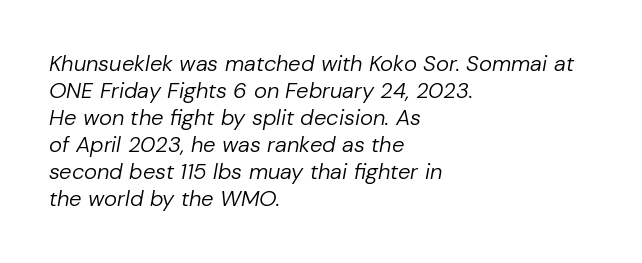
Q: Is the text bold? A: No.
Q: Is the text italic (slanted)? A: Yes, it leans right by about 10 degrees.
Q: Is the text underlined? A: No.
Q: How is the paragraph aligned? A: Left-aligned.
Q: Is the spacing between letters normal or unusually wide? A: Normal.
